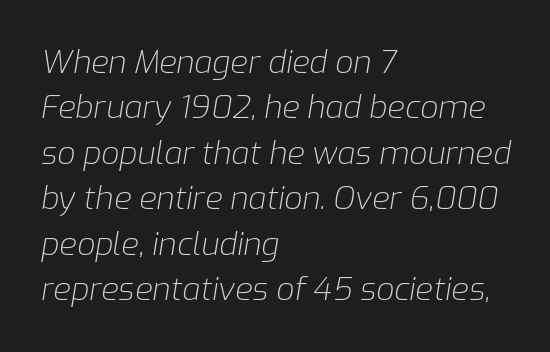
Here the designer chose a conventional face with non-uniform glyph widths. Is this a heavy cut? Hardly; it is regular or lighter. These lines stack with their left ends in a neat column. In terms of leading, this rendering sits right in the middle.
